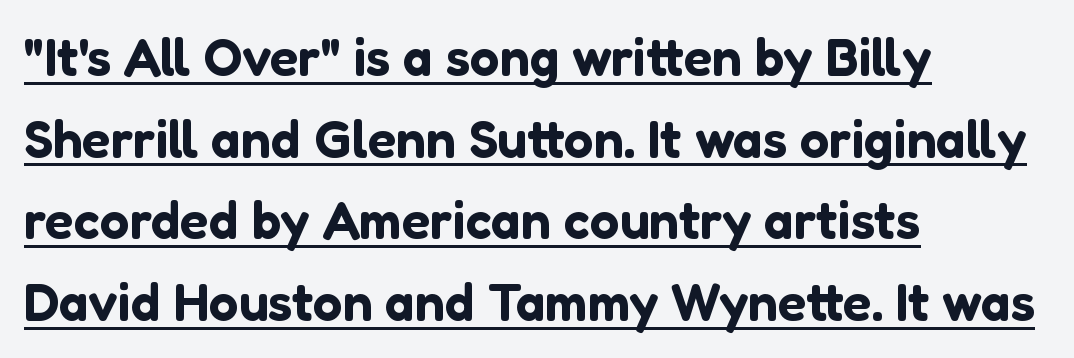
Line spacing here is normal. These lines are rendered in a variable-pitch font. Default kerning and tracking; the words read as compact shapes. The typesetter chose a ragged-right arrangement here.
